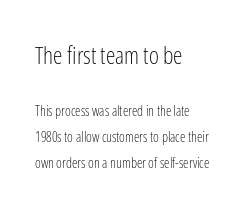
If you drew a ruler down the left edge, every line would touch it. Two sizes are in play, and the larger belongs to the first block. Plain, unruled lines of type. Compared with typical body copy, the letter spacing here is the same. If you drew a line through each stem, it would be perfectly vertical.
